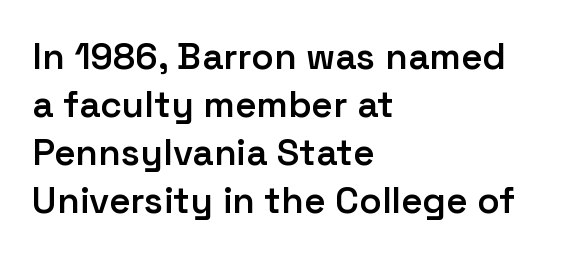
{"serif": "no", "italic": "no", "bold": "semi", "weight": "semibold", "width": "normal", "stroke_contrast": "low", "x_height": "medium", "monospaced": "no", "underline": "no", "align": "left", "line_spacing": "normal", "line_spacing_ratio": 1.3, "letter_spacing": "normal", "letter_spacing_em": 0.0, "glyph_px": 37}
